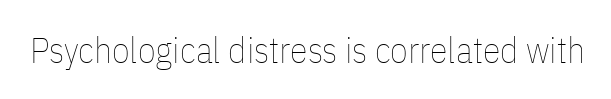
The image shows 36 px thin, condensed type, upright; set normal letter spacing, not underlined; low stroke contrast and a medium x-height.
